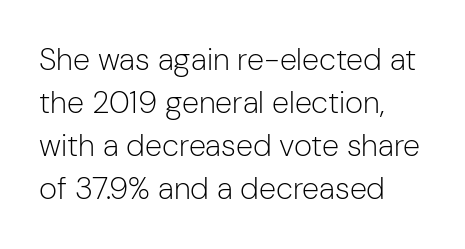
The image shows 31 px light sans-serif type, upright; set left-aligned, normal line spacing (1.39x), normal letter spacing, not underlined; low stroke contrast and a medium x-height.
